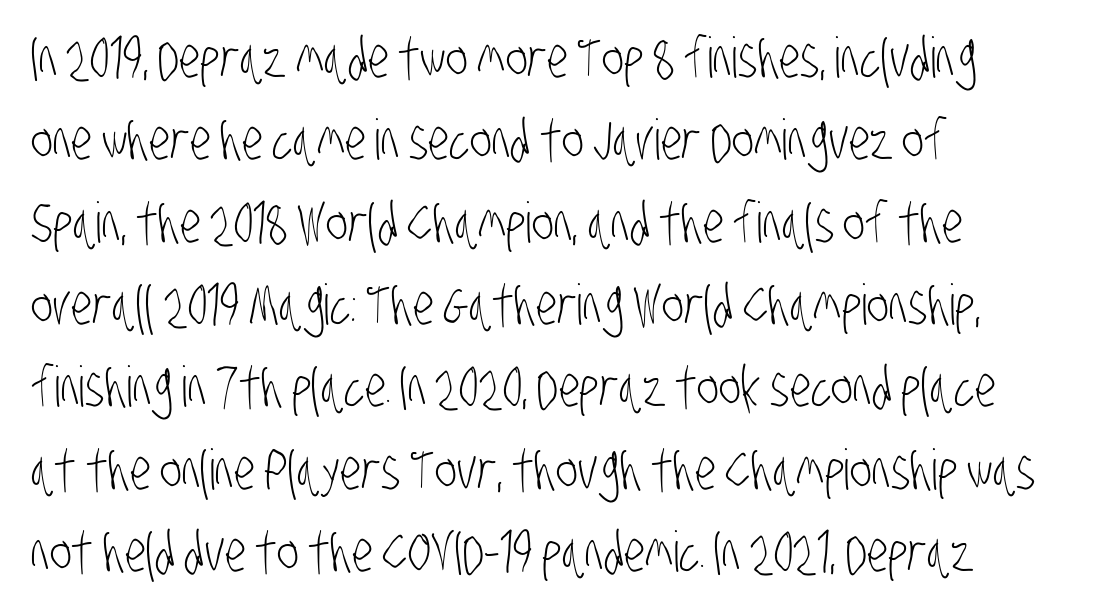
Weight: in the light-to-regular range. The rag falls on the right side of this text block. Students, note that the glyphs here touch the page at normal intervals. Typographically, this falls in the sans-serif category. Lines of text with bare space underneath. Whoever set this chose a conventional vertical rhythm.
